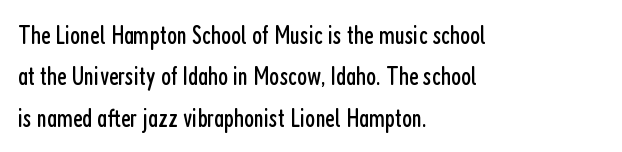
Each stroke keeps to a modest, everyday thickness or less. Whoever set this chose a conventional vertical rhythm. Caption: multi-line text, flush left, ragged right. Underlining? Definitely not there.
